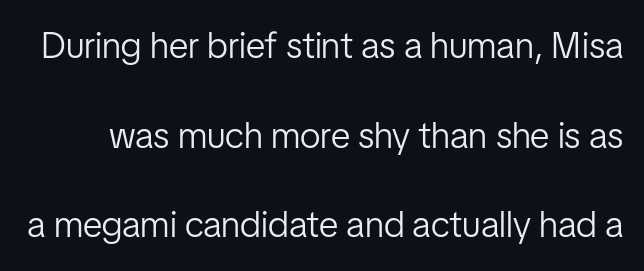
{"serif": "no", "italic": "no", "bold": "no", "weight": "light", "width": "condensed", "stroke_contrast": "low", "x_height": "medium", "monospaced": "no", "underline": "no", "line_spacing": "loose", "line_spacing_ratio": 2.42, "letter_spacing": "normal", "letter_spacing_em": 0.0, "glyph_px": 37}
